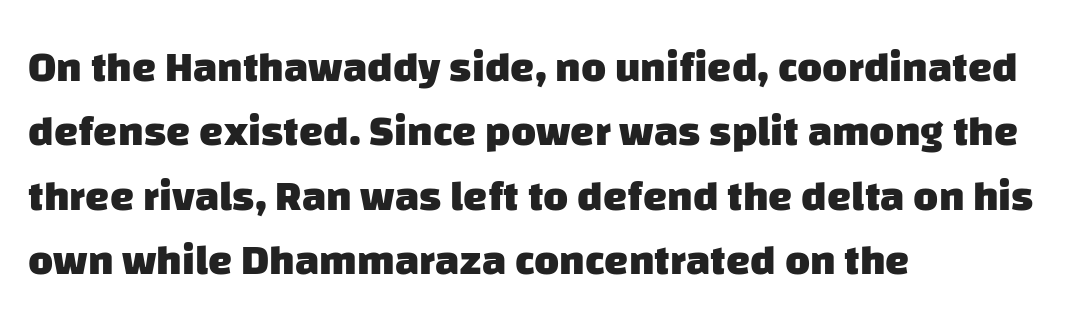
{"serif": "no", "bold": "yes", "weight": "heavy", "width": "normal", "stroke_contrast": "low", "x_height": "large", "monospaced": "no", "underline": "no", "align": "left", "line_spacing": "normal", "line_spacing_ratio": 1.5, "letter_spacing": "normal", "letter_spacing_em": 0.0, "glyph_px": 43}
